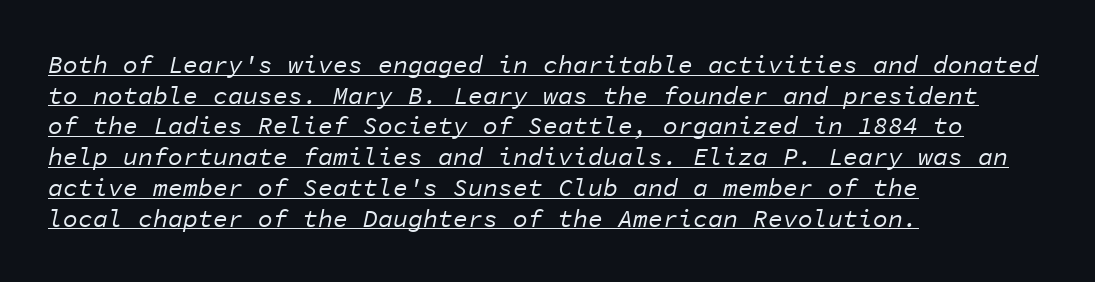
The image shows 25 px text type, italic (leaning right); set left-aligned, line spacing 1.23x, normal letter spacing, underlined.
